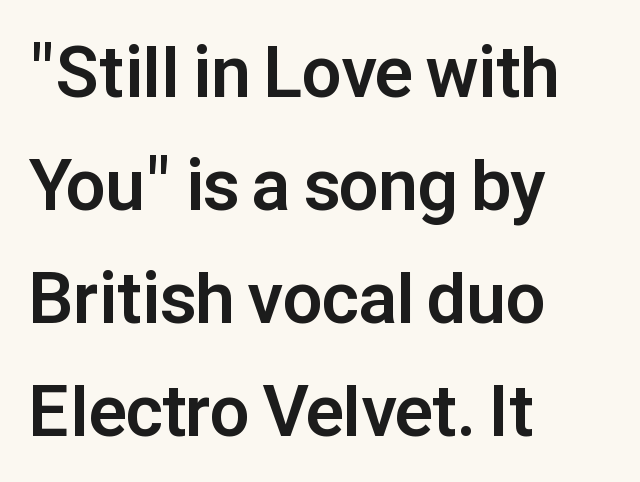
The image shows 71 px bold sans-serif type, upright; set left-aligned, normal line spacing (1.59x), normal letter spacing, not underlined; low stroke contrast and a medium x-height.
